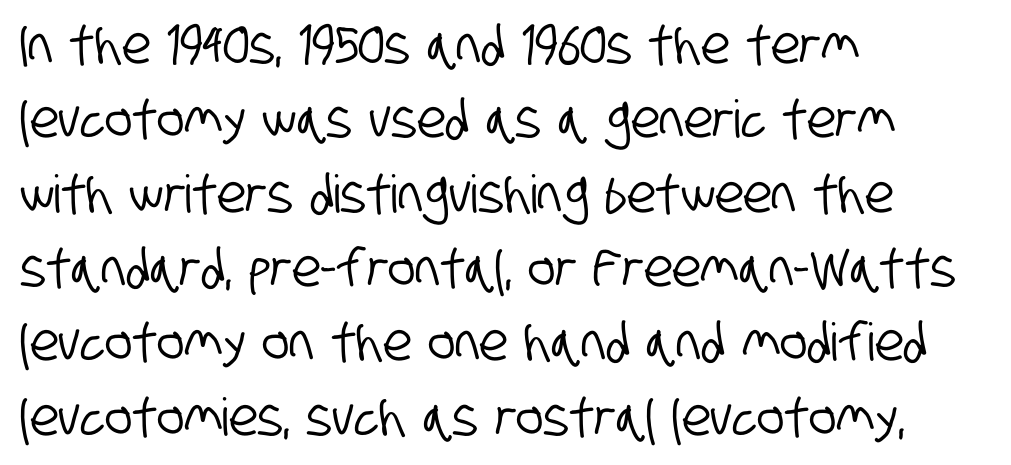
{"serif": "no", "width": "condensed", "stroke_contrast": "low", "x_height": "large", "monospaced": "no", "underline": "no", "align": "left", "line_spacing": "normal", "line_spacing_ratio": 1.43, "letter_spacing": "normal", "letter_spacing_em": 0.0, "glyph_px": 52}
